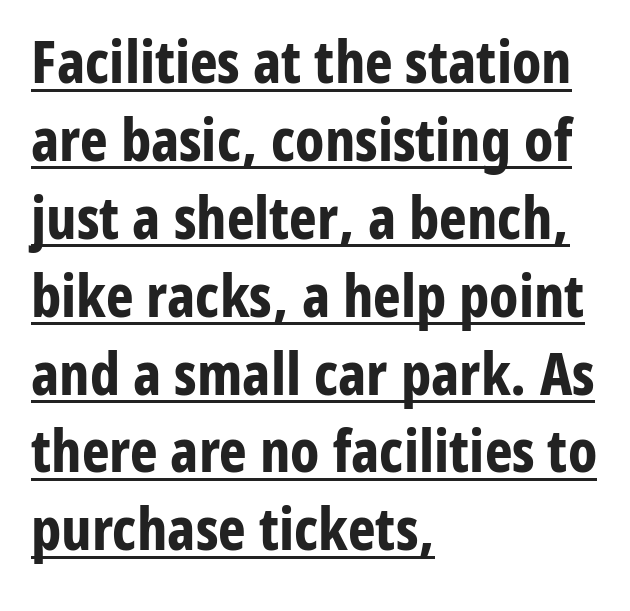
A rule runs beneath these lines of type. The setting favours the left margin, as ordinary paragraphs usually do. Think of a printed novel: that variable character pitch is what you see here. Type style note: lacks serifs. This sample uses plain, unmodified letter spacing.
